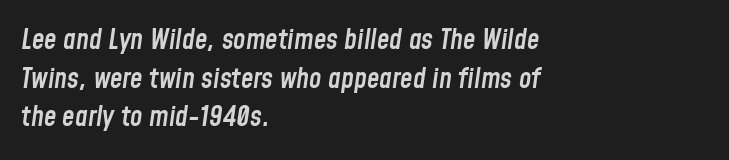
Q: Is the text bold? A: Semi-bold.
Q: Is the text italic (slanted)? A: Yes, it leans right by about 8 degrees.
Q: Is the text underlined? A: No.
Q: How is the paragraph aligned? A: Left-aligned.
Q: Is the spacing between letters normal or unusually wide? A: Normal.
Q: Is the spacing between lines tight, normal or loose? A: Normal.
Q: Width (condensed, normal, or wide)? A: Condensed.
Q: Stroke contrast? A: Low.
Q: x-height? A: Medium.
Q: Monospaced? A: No.
